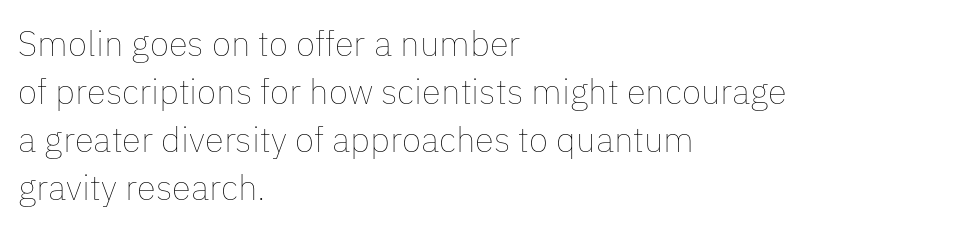
{"italic": "no", "bold": "no", "weight": "thin", "width": "normal", "stroke_contrast": "low", "x_height": "medium", "monospaced": "no", "underline": "no", "align": "left", "line_spacing": "normal", "line_spacing_ratio": 1.37, "letter_spacing": "normal", "letter_spacing_em": 0.0, "glyph_px": 35}
